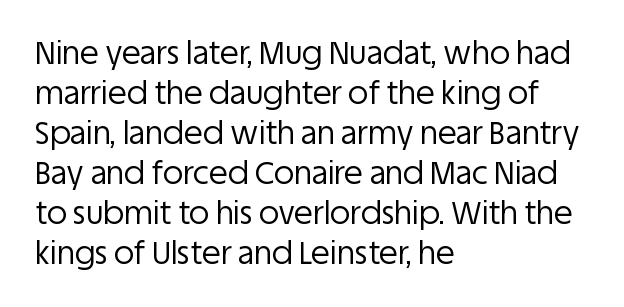
Q: Is the text bold? A: No.
Q: Is the text italic (slanted)? A: No, it is upright.
Q: Is the typeface a serif or a sans-serif typeface? A: Sans-serif.
Q: Is the text underlined? A: No.
Q: How is the paragraph aligned? A: Left-aligned.
Q: Is the spacing between letters normal or unusually wide? A: Normal.
Q: Is the spacing between lines tight, normal or loose? A: Normal.
Q: Width (condensed, normal, or wide)? A: Normal.
Q: Stroke contrast? A: Low.
Q: x-height? A: Large.
Q: Monospaced? A: No.
